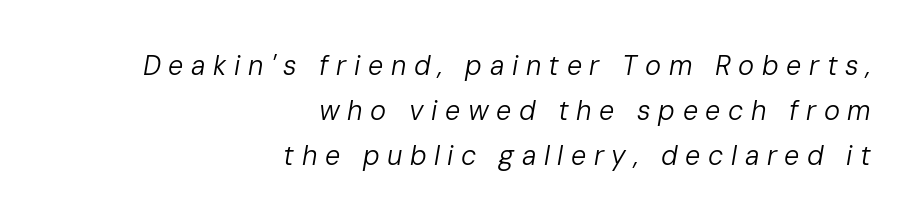
The image shows 27 px text type, italic (leaning right); set right-aligned, normal line spacing (1.66x), unusually wide letter spacing (+0.28 em), not underlined.
